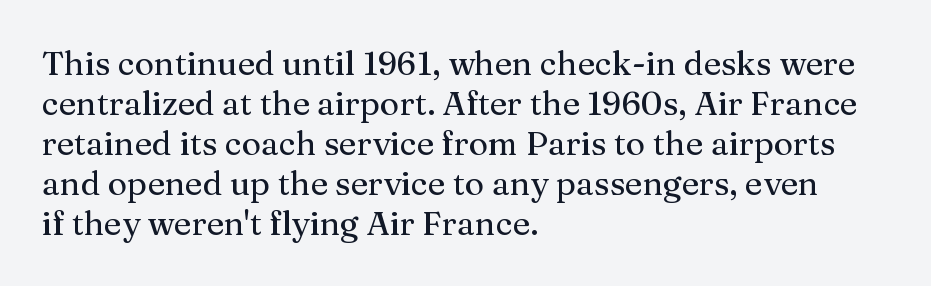
The image shows 33 px serif type, upright; set left-aligned, line spacing 1.21x, normal letter spacing, not underlined; medium stroke contrast and a medium x-height.
